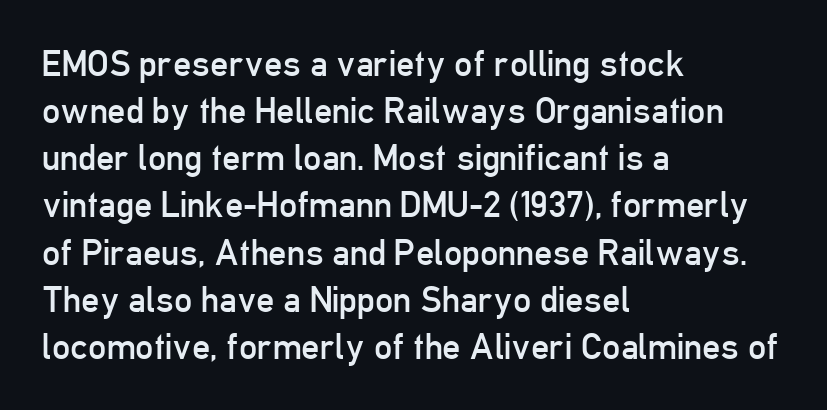
The image shows 36 px regular-weight, condensed sans-serif type, upright; set left-aligned, normal line spacing (1.31x), normal letter spacing, not underlined; low stroke contrast and a medium x-height.
